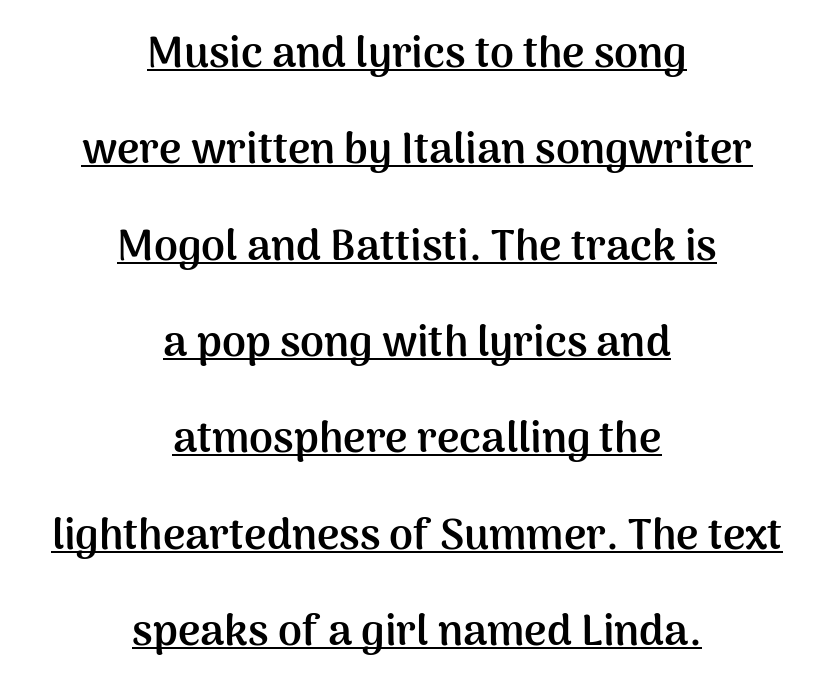
{"serif": "no", "italic": "no", "bold": "yes", "weight": "semibold", "width": "normal", "stroke_contrast": "medium", "x_height": "medium", "monospaced": "no", "underline": "yes", "align": "center", "line_spacing": "loose", "line_spacing_ratio": 2.24, "letter_spacing": "normal", "letter_spacing_em": 0.0, "glyph_px": 43}
